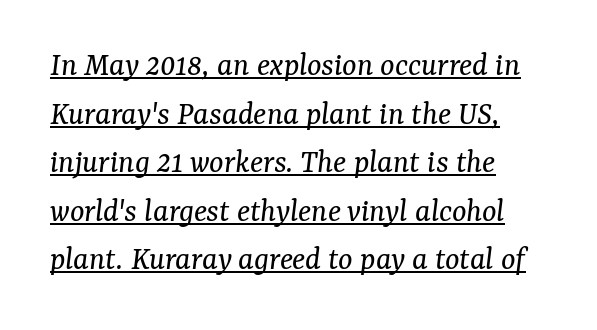
The image shows 34 px regular-weight serif type, italic (leaning right); set left-aligned, normal line spacing (1.43x), normal letter spacing, underlined; medium stroke contrast and a medium x-height.
